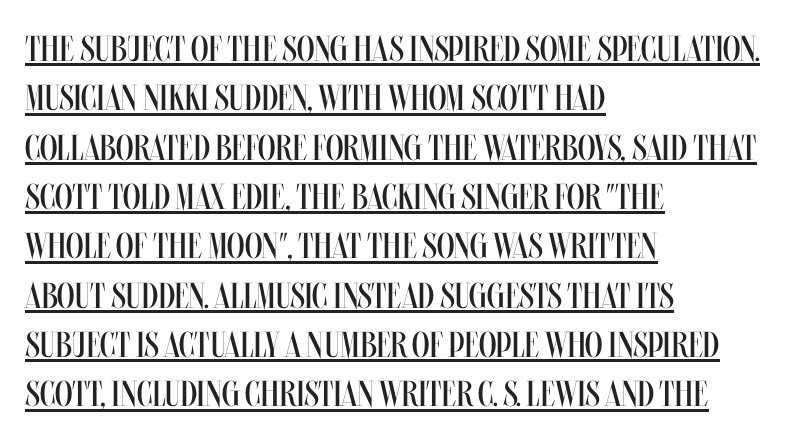
Q: Is the text bold? A: No.
Q: Is the text italic (slanted)? A: No, it is upright.
Q: Is the text underlined? A: Yes.
Q: How is the paragraph aligned? A: Left-aligned.
Q: Is the spacing between letters normal or unusually wide? A: Normal.
Q: Is the spacing between lines tight, normal or loose? A: Normal.
Q: Width (condensed, normal, or wide)? A: Condensed.
Q: Stroke contrast? A: Medium.
Q: x-height? A: Large.
Q: Monospaced? A: No.
